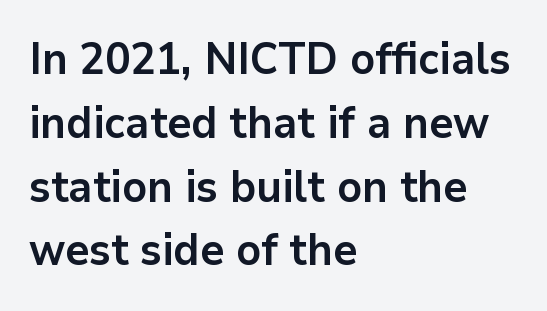
Q: Is the text bold? A: Yes.
Q: Is the text italic (slanted)? A: No, it is upright.
Q: Is the typeface a serif or a sans-serif typeface? A: Sans-serif.
Q: Is the text underlined? A: No.
Q: How is the paragraph aligned? A: Left-aligned.
Q: Is the spacing between letters normal or unusually wide? A: Normal.
Q: Is the spacing between lines tight, normal or loose? A: Normal.
Q: Width (condensed, normal, or wide)? A: Normal.
Q: Stroke contrast? A: Low.
Q: x-height? A: Medium.
Q: Monospaced? A: No.
